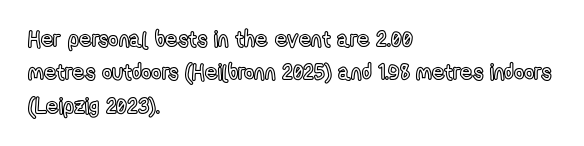
The image shows 22 px text type, upright; set left-aligned, normal line spacing (1.52x), normal letter spacing, not underlined.
